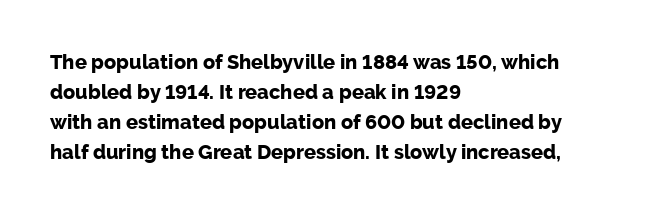
Q: Is the text bold? A: Yes.
Q: Is the text italic (slanted)? A: No, it is upright.
Q: Is the text underlined? A: No.
Q: How is the paragraph aligned? A: Left-aligned.
Q: Is the spacing between letters normal or unusually wide? A: Normal.
Q: Is the spacing between lines tight, normal or loose? A: Normal.
